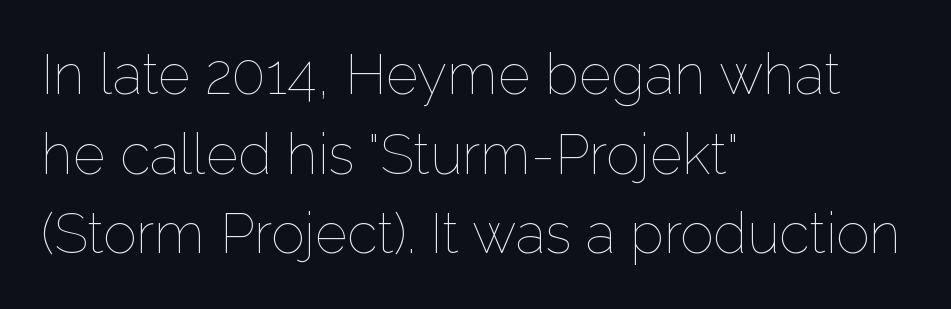
The image shows 56 px thin type, upright; set left-aligned, normal line spacing (1.42x), normal letter spacing, not underlined; low stroke contrast and a medium x-height.
